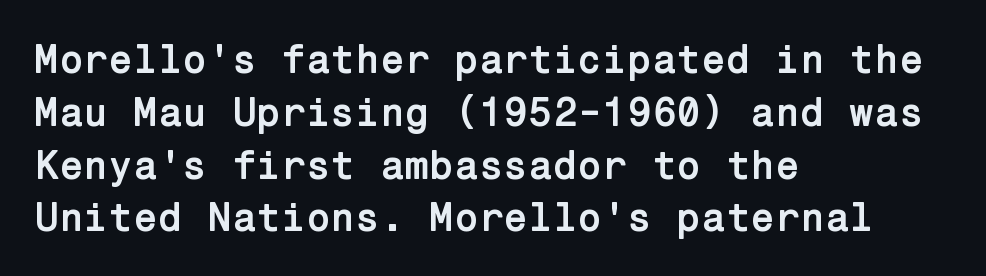
The image shows 40 px semibold sans-serif type, upright; set left-aligned, normal line spacing (1.32x), normal letter spacing, not underlined; low stroke contrast and a medium x-height.
